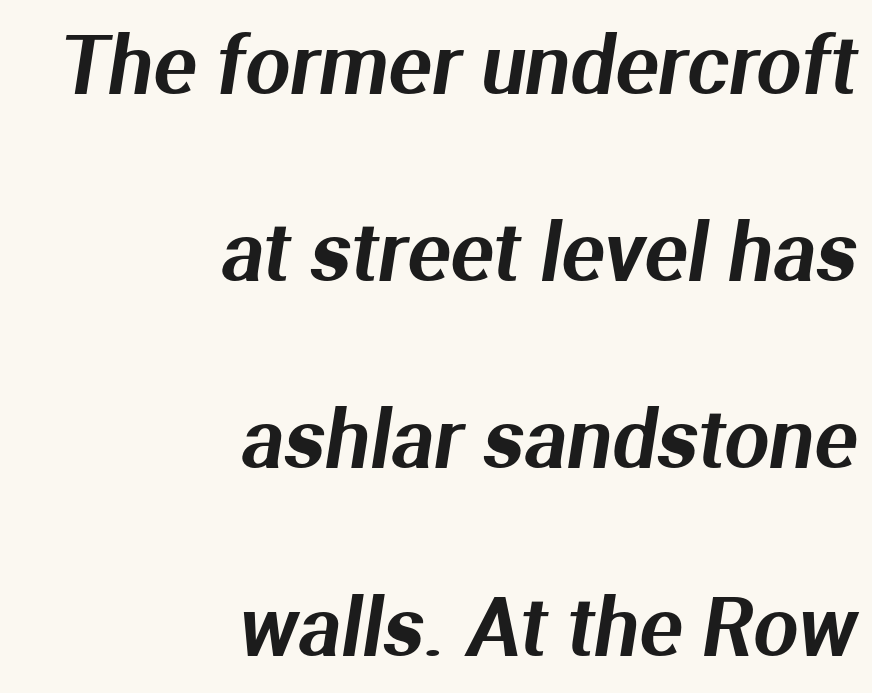
{"serif": "no", "width": "normal", "stroke_contrast": "medium", "x_height": "medium", "monospaced": "no", "underline": "no", "align": "right", "line_spacing": "loose", "line_spacing_ratio": 2.34, "letter_spacing": "normal", "letter_spacing_em": 0.0, "glyph_px": 80}
